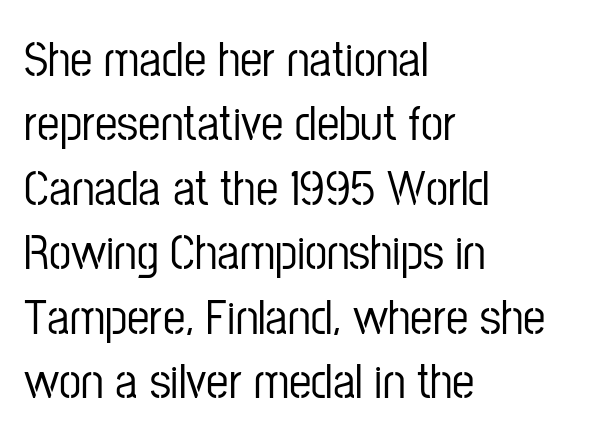
Q: Is the text italic (slanted)? A: No, it is upright.
Q: Is the typeface a serif or a sans-serif typeface? A: Sans-serif.
Q: Is the text underlined? A: No.
Q: How is the paragraph aligned? A: Left-aligned.
Q: Is the spacing between letters normal or unusually wide? A: Normal.
Q: Is the spacing between lines tight, normal or loose? A: Normal.
Q: Width (condensed, normal, or wide)? A: Condensed.
Q: Stroke contrast? A: Low.
Q: x-height? A: Medium.
Q: Monospaced? A: No.
